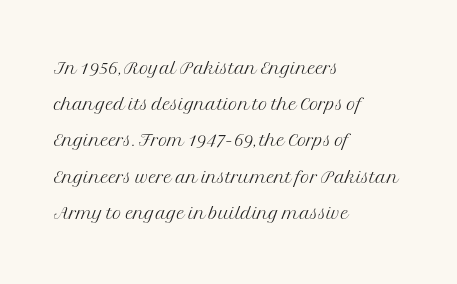
Q: Is the text bold? A: No.
Q: Is the text italic (slanted)? A: Yes.
Q: Is the text underlined? A: No.
Q: How is the paragraph aligned? A: Left-aligned.
Q: Is the spacing between letters normal or unusually wide? A: Normal.
Q: Is the spacing between lines tight, normal or loose? A: Normal.
